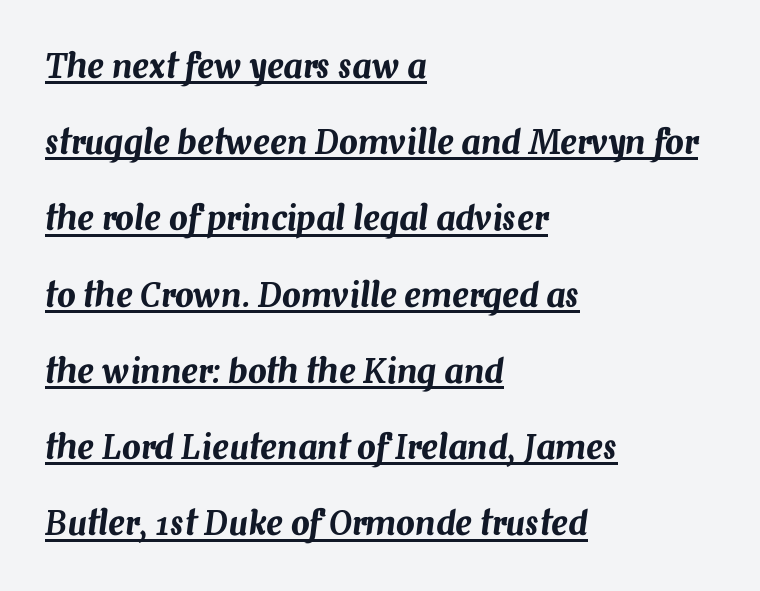
Q: Is the text italic (slanted)? A: Yes, it leans right by about 7 degrees.
Q: Is the text underlined? A: Yes.
Q: How is the paragraph aligned? A: Left-aligned.
Q: Is the spacing between letters normal or unusually wide? A: Normal.
Q: Is the spacing between lines tight, normal or loose? A: Loose.
Q: Width (condensed, normal, or wide)? A: Normal.
Q: Stroke contrast? A: Medium.
Q: x-height? A: Medium.
Q: Monospaced? A: No.
